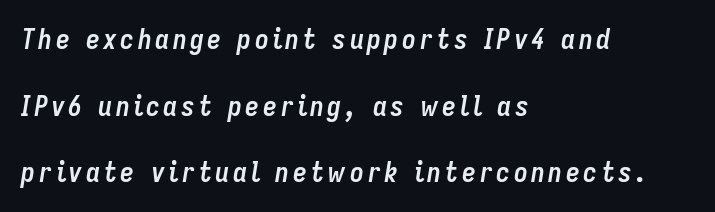
The image shows 28 px semibold, condensed type, italic (leaning right); set left-aligned, loose line spacing (2.38x), not underlined; low stroke contrast and a medium x-height.
